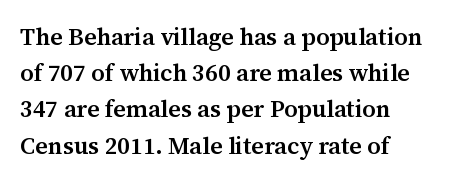
{"italic": "no", "bold": "semi", "underline": "no", "align": "left", "line_spacing": "normal", "line_spacing_ratio": 1.51, "letter_spacing": "normal", "letter_spacing_em": 0.0, "glyph_px": 24}
